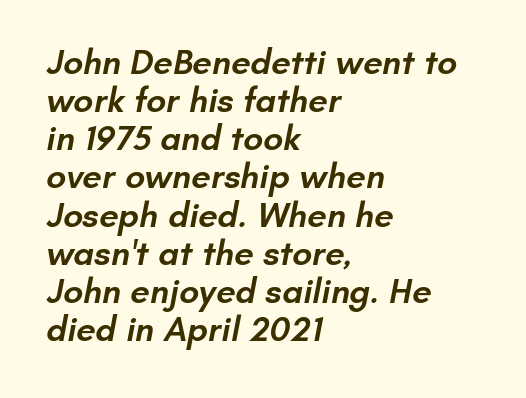
Q: Is the text bold? A: Semi-bold.
Q: Is the typeface a serif or a sans-serif typeface? A: Sans-serif.
Q: Is the text underlined? A: No.
Q: How is the paragraph aligned? A: Left-aligned.
Q: Is the spacing between letters normal or unusually wide? A: Normal.
Q: Is the spacing between lines tight, normal or loose? A: Tight.
Q: Width (condensed, normal, or wide)? A: Normal.
Q: Stroke contrast? A: Low.
Q: x-height? A: Small.
Q: Monospaced? A: No.
